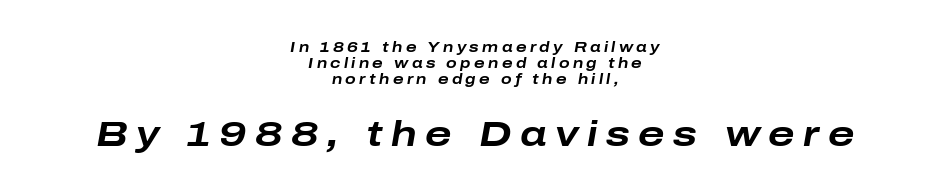
The image shows 35 px bold, wide type, italic (leaning right); set centered, tight line spacing (1.15x), unusually wide letter spacing (+0.24 em), not underlined; the second (bottom) block is 2.5x larger; low stroke contrast and a medium x-height.
